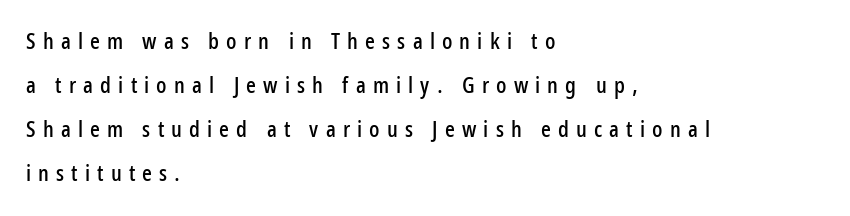
The image shows 23 px text type, upright; set left-aligned, loose line spacing (1.91x), unusually wide letter spacing (+0.31 em), not underlined.
